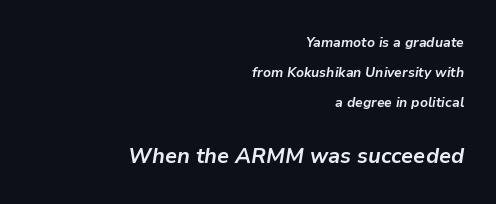
{"italic": "yes", "lean": "right", "slant_degrees": 9, "bold": "yes", "underline": "no", "align": "right", "line_spacing": "loose", "line_spacing_ratio": 2.16, "letter_spacing": "normal", "letter_spacing_em": 0.0, "larger_block": "second", "size_ratio": 1.57, "glyph_px": 22}
